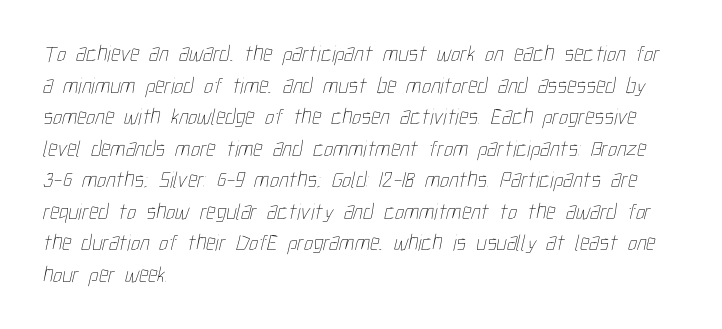
Nothing heavy about these letters — not bold at all. You could call the tracking neutral — neither tight nor loose. Is there much room between lines? A standard amount, neither cramped nor airy. Horizontally, the lines are justified to the leading edge only.
